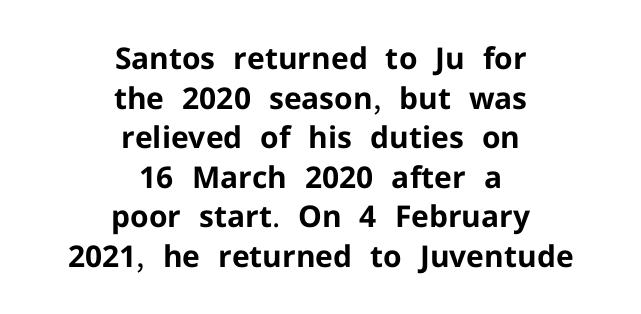
{"serif": "no", "italic": "no", "bold": "yes", "weight": "bold", "width": "normal", "stroke_contrast": "low", "x_height": "medium", "monospaced": "no", "underline": "no", "align": "center", "line_spacing": "normal", "line_spacing_ratio": 1.32, "letter_spacing": "normal", "letter_spacing_em": 0.0, "glyph_px": 30}
